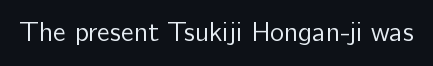
Has an underline been added? It has not. The type is set solid horizontally, with unmodified tracking. The characters are drawn with everyday or finer stroke widths. Every character sits straight up, as roman type does.
